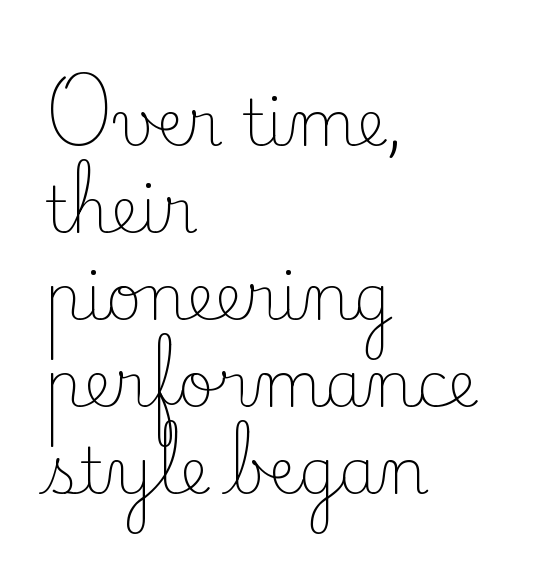
Q: Is the text bold? A: No.
Q: Is the text italic (slanted)? A: No, it is upright.
Q: Is the typeface a serif or a sans-serif typeface? A: Serif.
Q: Is the text underlined? A: No.
Q: How is the paragraph aligned? A: Left-aligned.
Q: Is the spacing between letters normal or unusually wide? A: Normal.
Q: Is the spacing between lines tight, normal or loose? A: Normal.
Q: Width (condensed, normal, or wide)? A: Normal.
Q: Stroke contrast? A: Low.
Q: x-height? A: Small.
Q: Monospaced? A: No.
